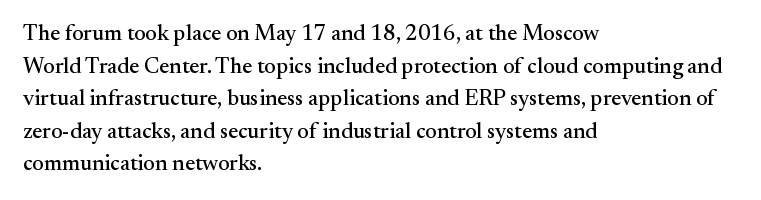
Q: Is the text italic (slanted)? A: No, it is upright.
Q: Is the text underlined? A: No.
Q: How is the paragraph aligned? A: Left-aligned.
Q: Is the spacing between letters normal or unusually wide? A: Normal.
Q: Is the spacing between lines tight, normal or loose? A: Normal.
